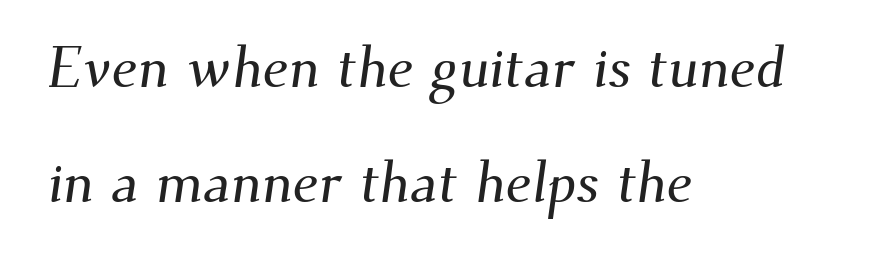
The image shows 57 px serif type; set left-aligned, loose line spacing (2.02x), normal letter spacing, not underlined; medium stroke contrast and a small x-height.
